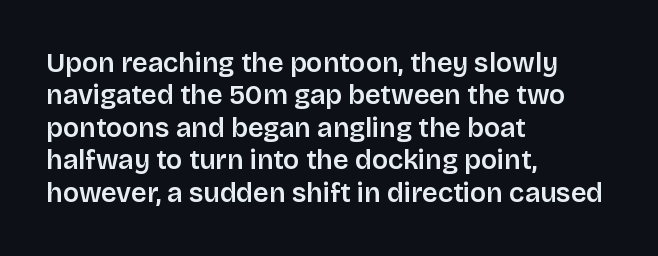
{"italic": "no", "underline": "no", "align": "left", "line_spacing_ratio": 1.2, "letter_spacing": "normal", "letter_spacing_em": 0.0, "glyph_px": 27}
